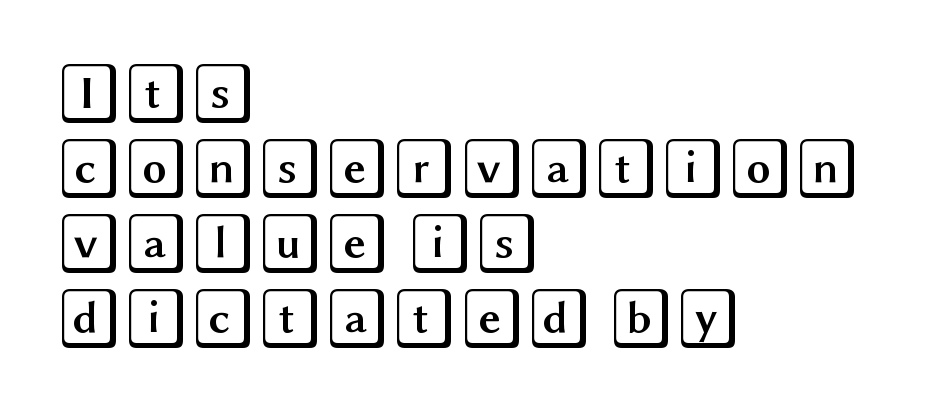
Q: Is the text italic (slanted)? A: No, it is upright.
Q: Is the text underlined? A: No.
Q: How is the paragraph aligned? A: Left-aligned.
Q: Is the spacing between letters normal or unusually wide? A: Normal.
Q: Width (condensed, normal, or wide)? A: Wide.
Q: x-height? A: Large.
